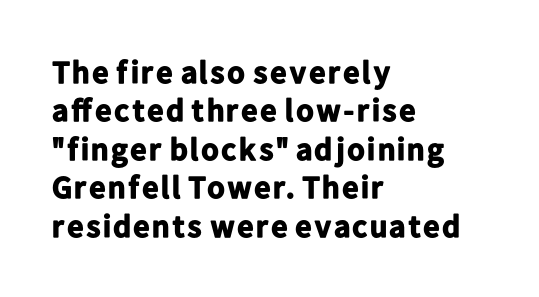
Q: Is the text bold? A: Yes.
Q: Is the text italic (slanted)? A: No, it is upright.
Q: Is the typeface a serif or a sans-serif typeface? A: Sans-serif.
Q: Is the text underlined? A: No.
Q: How is the paragraph aligned? A: Left-aligned.
Q: Is the spacing between letters normal or unusually wide? A: Normal.
Q: Width (condensed, normal, or wide)? A: Normal.
Q: Stroke contrast? A: Low.
Q: x-height? A: Medium.
Q: Monospaced? A: No.
